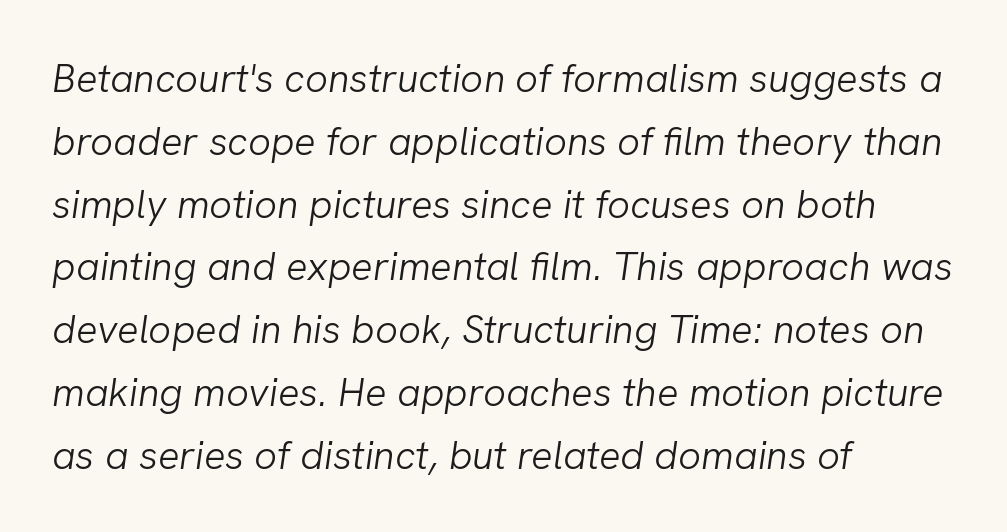
The image shows 40 px light type, italic (leaning right); set left-aligned, normal line spacing (1.57x), normal letter spacing, not underlined; low stroke contrast and a medium x-height.
